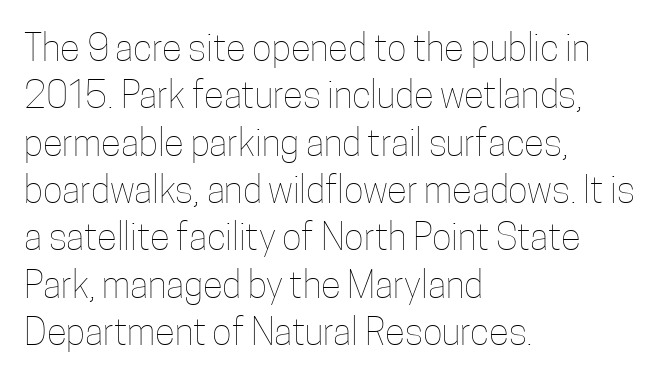
The image shows 37 px thin, condensed type, upright; set left-aligned, normal line spacing (1.28x), normal letter spacing, not underlined; low stroke contrast and a medium x-height.
